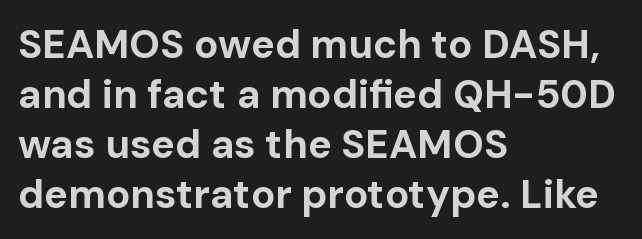
The image shows 40 px bold sans-serif type, upright; set left-aligned, normal line spacing (1.25x), normal letter spacing, not underlined; low stroke contrast and a medium x-height.
